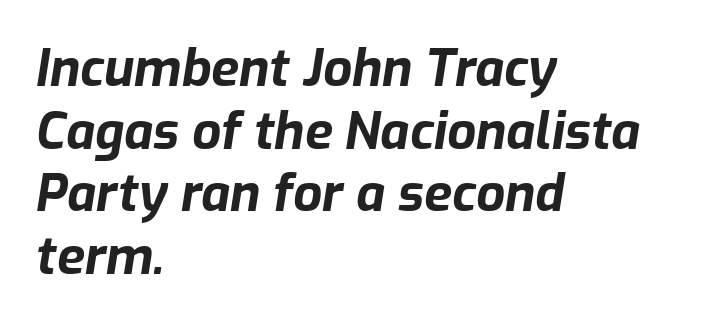
Q: Is the text bold? A: Yes.
Q: Is the text italic (slanted)? A: Yes, it leans right by about 9 degrees.
Q: Is the text underlined? A: No.
Q: How is the paragraph aligned? A: Left-aligned.
Q: Is the spacing between letters normal or unusually wide? A: Normal.
Q: Width (condensed, normal, or wide)? A: Normal.
Q: Stroke contrast? A: Low.
Q: x-height? A: Medium.
Q: Monospaced? A: No.
